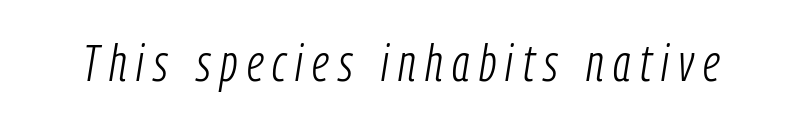
The image shows 52 px light, condensed type, italic (leaning right); set not underlined; low stroke contrast and a medium x-height.
